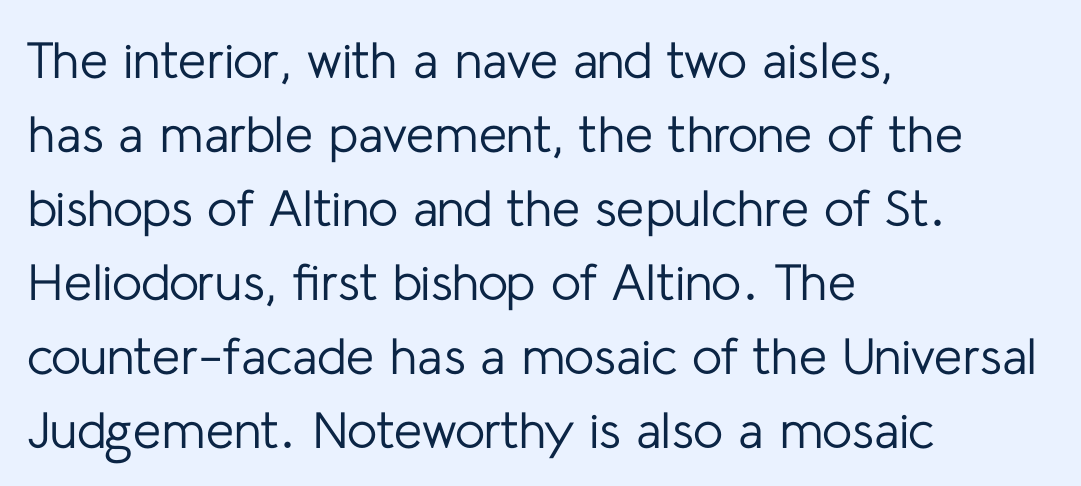
Q: Is the text bold? A: No.
Q: Is the text italic (slanted)? A: No, it is upright.
Q: Is the typeface a serif or a sans-serif typeface? A: Sans-serif.
Q: Is the text underlined? A: No.
Q: How is the paragraph aligned? A: Left-aligned.
Q: Is the spacing between letters normal or unusually wide? A: Normal.
Q: Is the spacing between lines tight, normal or loose? A: Normal.
Q: Width (condensed, normal, or wide)? A: Normal.
Q: Stroke contrast? A: Low.
Q: x-height? A: Medium.
Q: Monospaced? A: No.
